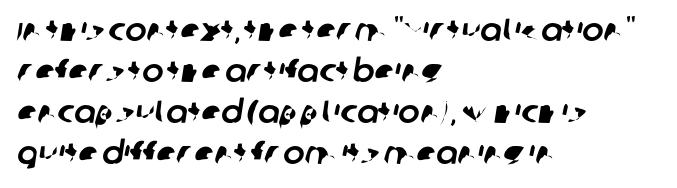
{"serif": "no", "width": "normal", "stroke_contrast": "low", "x_height": "large", "monospaced": "no", "underline": "no", "align": "left", "line_spacing": "normal", "line_spacing_ratio": 1.28, "letter_spacing": "normal", "letter_spacing_em": 0.0, "glyph_px": 32}
